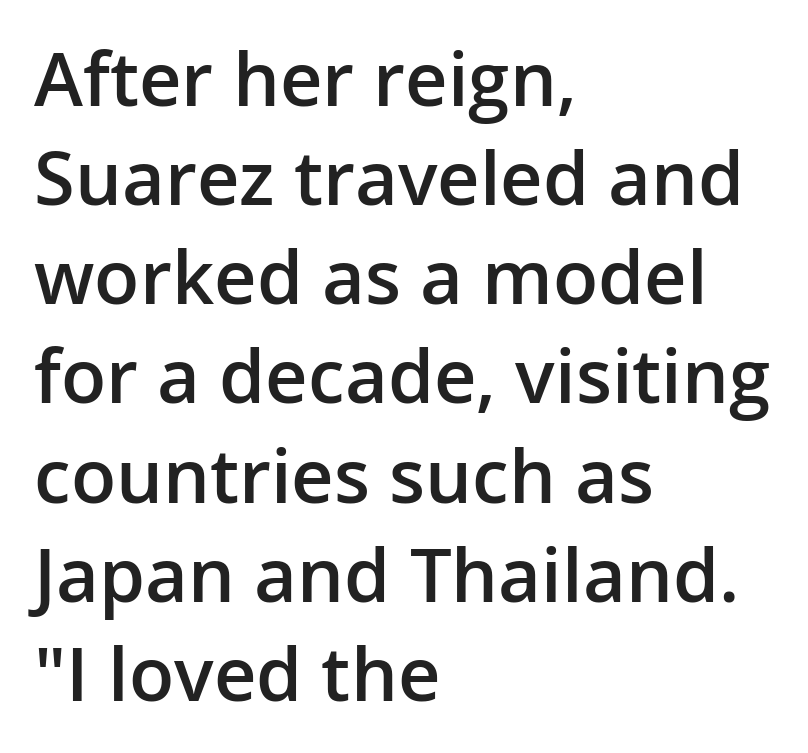
{"serif": "no", "italic": "no", "bold": "semi", "weight": "semibold", "width": "normal", "stroke_contrast": "low", "x_height": "medium", "monospaced": "no", "underline": "no", "align": "left", "line_spacing": "normal", "line_spacing_ratio": 1.34, "letter_spacing": "normal", "letter_spacing_em": 0.0, "glyph_px": 74}
